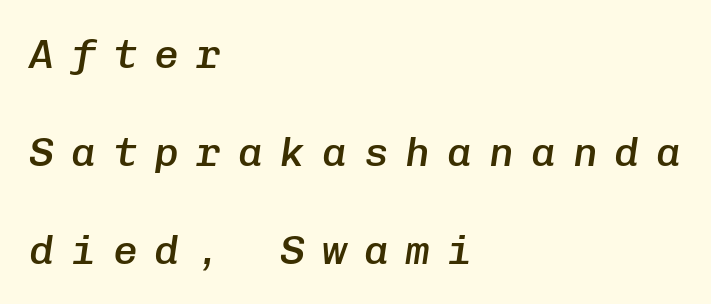
Q: Is the text bold? A: Semi-bold.
Q: Is the text italic (slanted)? A: Yes, it leans right by about 8 degrees.
Q: Is the text underlined? A: No.
Q: How is the paragraph aligned? A: Left-aligned.
Q: Is the spacing between letters normal or unusually wide? A: Unusually wide.
Q: Is the spacing between lines tight, normal or loose? A: Loose.
Q: Width (condensed, normal, or wide)? A: Normal.
Q: Stroke contrast? A: Low.
Q: x-height? A: Medium.
Q: Monospaced? A: Yes.
